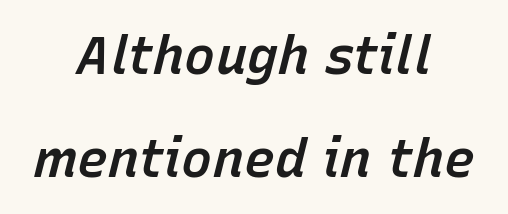
Students, observe: this is what heavily led, spacious text looks like. Italic: yes, the glyphs are oblique. What stands out about the letter spacing? Nothing — it is the standard amount. The paragraph shown floats in the horizontal middle.
